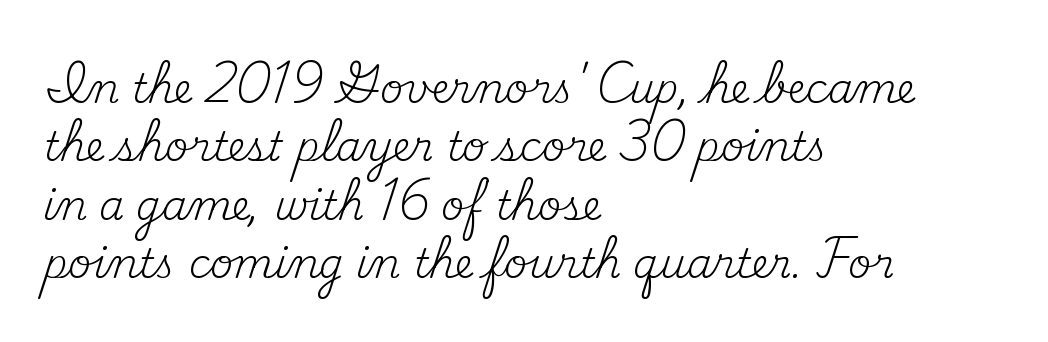
Each new line begins a customary step beneath the previous one. Beneath every word, the page is bare. Heaviness? Minimal to ordinary, like unemphasized prose. You can tell from the footed stems that serif type was used. These lines are rendered in a variable-pitch font.
